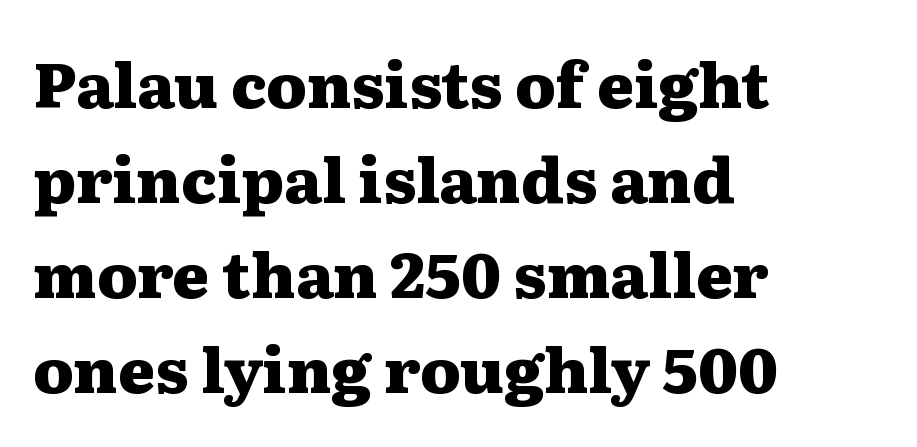
The setting favours the left margin, as ordinary paragraphs usually do. Quick note: interline space is typical. Glance below the letters and you will spot only blank space. To sum up the face: it has serifs. I'd describe the lettering as bold — thick and assertive. Character widths vary here, with narrow letters taking less room than wide ones.
